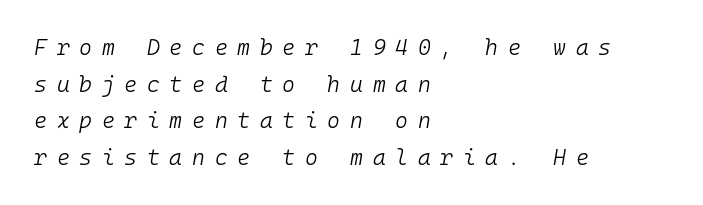
How are the letters spaced? Widely, with obvious added tracking. Underlining? Definitely not there. Leftover space on each line is placed entirely after the last word. The font sits on the lighter half of the weight spectrum, regular included. Compared with ordinary roman type, these characters are visibly tilted.
